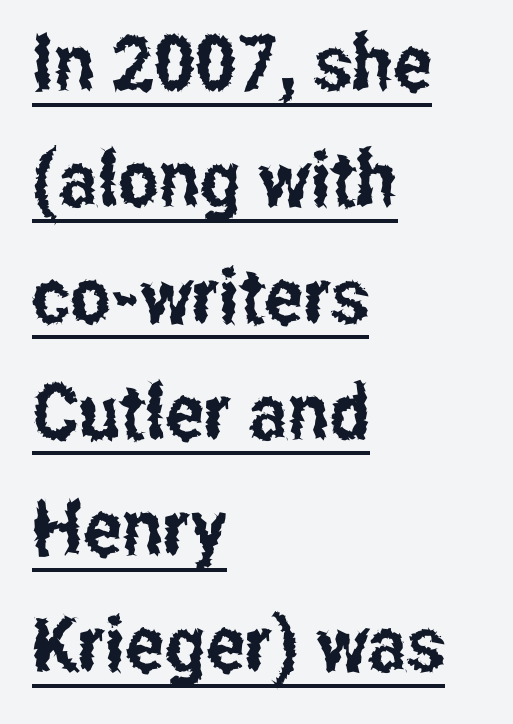
{"serif": "no", "italic": "no", "width": "condensed", "stroke_contrast": "low", "x_height": "medium", "monospaced": "no", "underline": "yes", "align": "left", "line_spacing": "normal", "line_spacing_ratio": 1.51, "letter_spacing": "normal", "letter_spacing_em": 0.0, "glyph_px": 77}
